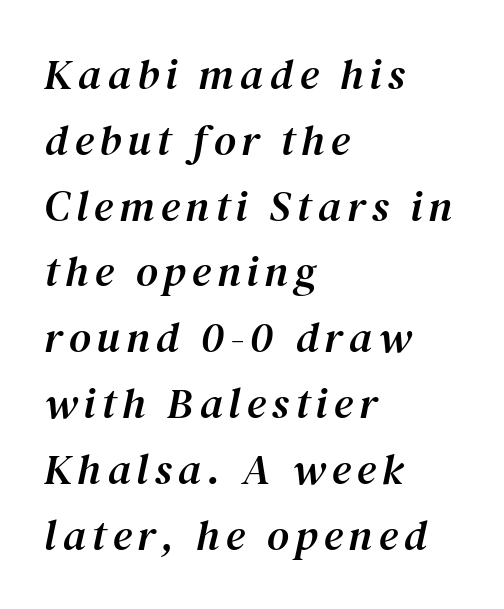
Q: Is the text italic (slanted)? A: Yes, it leans right by about 12 degrees.
Q: Is the typeface a serif or a sans-serif typeface? A: Serif.
Q: Is the text underlined? A: No.
Q: How is the paragraph aligned? A: Left-aligned.
Q: Is the spacing between lines tight, normal or loose? A: Normal.
Q: Width (condensed, normal, or wide)? A: Normal.
Q: Stroke contrast? A: Medium.
Q: x-height? A: Medium.
Q: Monospaced? A: No.
